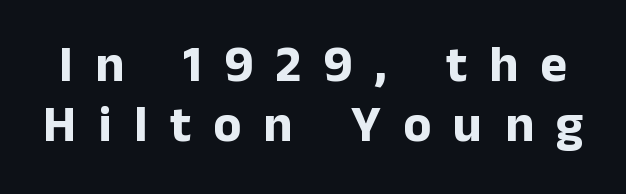
{"serif": "no", "italic": "no", "bold": "yes", "weight": "bold", "width": "normal", "stroke_contrast": "low", "x_height": "medium", "monospaced": "no", "underline": "no", "line_spacing_ratio": 1.18, "letter_spacing": "wide", "letter_spacing_em": 0.44, "glyph_px": 51}
